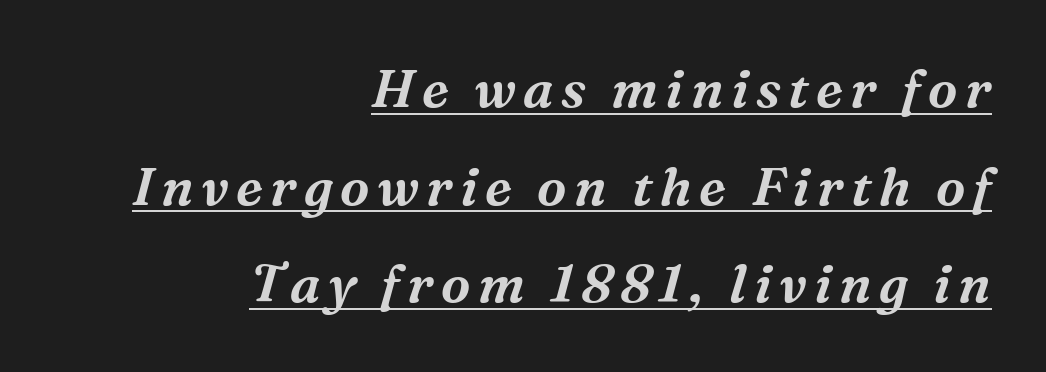
The image shows 53 px serif type, italic (leaning right); set right-aligned, line spacing 1.84x, underlined; medium stroke contrast and a medium x-height.
